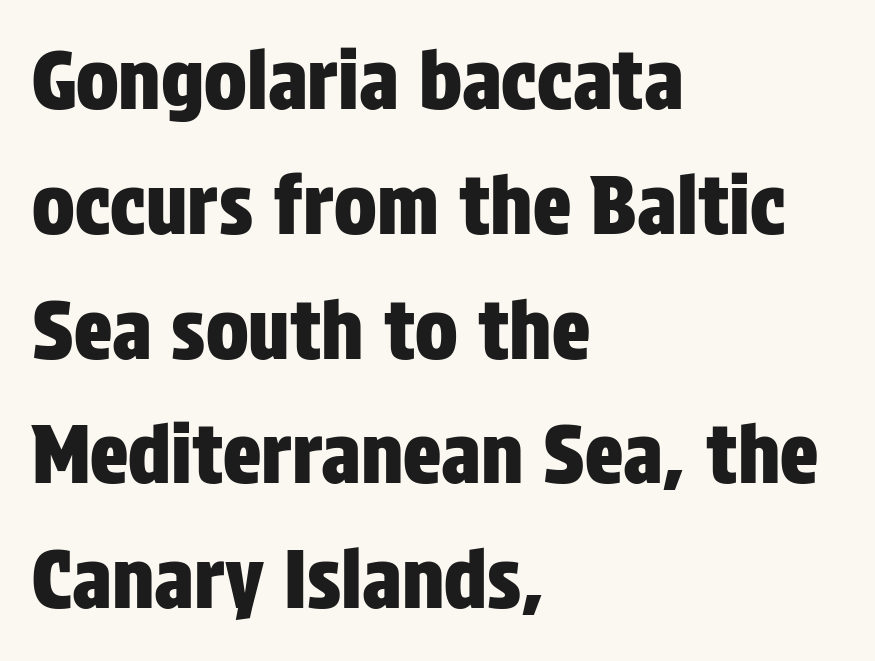
Q: Is the text italic (slanted)? A: No, it is upright.
Q: Is the typeface a serif or a sans-serif typeface? A: Sans-serif.
Q: Is the text underlined? A: No.
Q: How is the paragraph aligned? A: Left-aligned.
Q: Is the spacing between letters normal or unusually wide? A: Normal.
Q: Is the spacing between lines tight, normal or loose? A: Normal.
Q: Width (condensed, normal, or wide)? A: Condensed.
Q: Stroke contrast? A: Low.
Q: x-height? A: Large.
Q: Monospaced? A: No.
